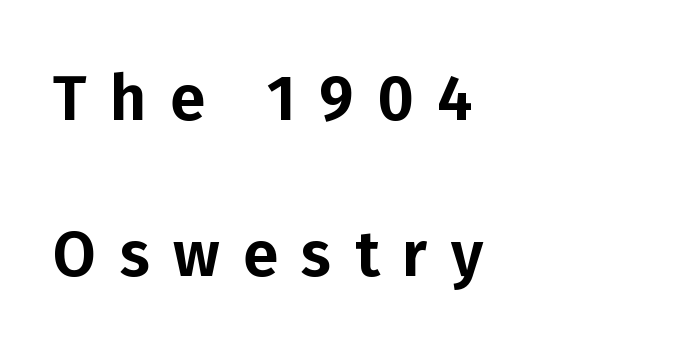
Do the letters lean? They stand straight. This sample trades compactness for vertical openness between lines. Check the space under the baseline: it is left empty. The setting favours the left margin, as ordinary paragraphs usually do.
